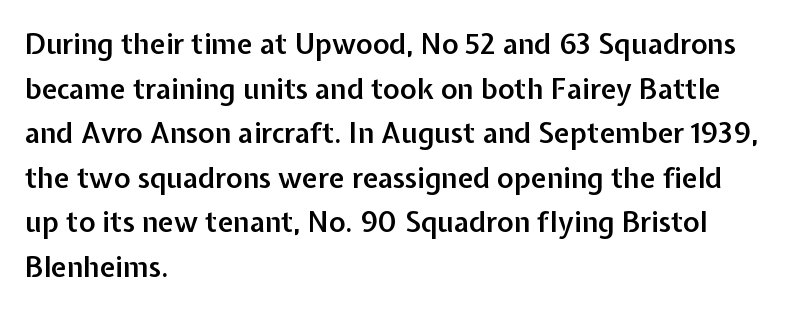
The image shows 28 px semibold sans-serif type, upright; set left-aligned, normal line spacing (1.59x), normal letter spacing, not underlined; low stroke contrast and a medium x-height.
